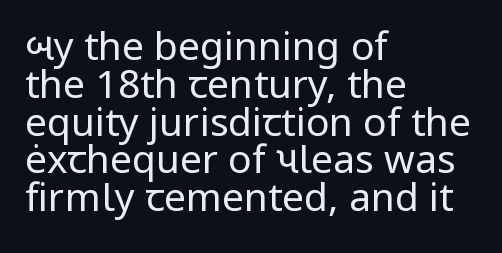
Q: Is the text bold? A: No.
Q: Is the text italic (slanted)? A: No, it is upright.
Q: Is the typeface a serif or a sans-serif typeface? A: Sans-serif.
Q: Is the text underlined? A: No.
Q: How is the paragraph aligned? A: Left-aligned.
Q: Is the spacing between letters normal or unusually wide? A: Normal.
Q: Is the spacing between lines tight, normal or loose? A: Tight.
Q: Width (condensed, normal, or wide)? A: Normal.
Q: Stroke contrast? A: Low.
Q: x-height? A: Medium.
Q: Monospaced? A: No.
